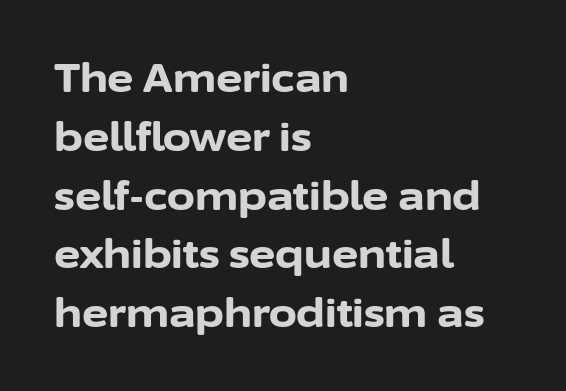
Q: Is the text bold? A: Yes.
Q: Is the text italic (slanted)? A: No, it is upright.
Q: Is the typeface a serif or a sans-serif typeface? A: Sans-serif.
Q: Is the text underlined? A: No.
Q: How is the paragraph aligned? A: Left-aligned.
Q: Is the spacing between letters normal or unusually wide? A: Normal.
Q: Is the spacing between lines tight, normal or loose? A: Normal.
Q: Width (condensed, normal, or wide)? A: Normal.
Q: Stroke contrast? A: Low.
Q: x-height? A: Medium.
Q: Monospaced? A: No.
